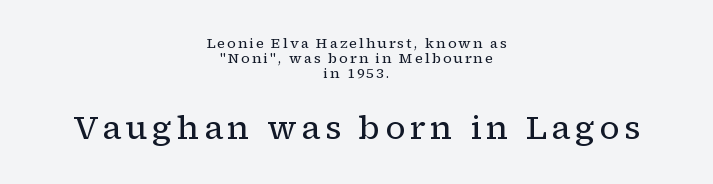
Unbolded letterforms with no extra heft. The letters advance in unequal steps, a hallmark of proportional type. Check where the strokes stop: tiny serifs finish them off. The zone under the glyphs is completely vacant. If you measured baseline to baseline, you'd find a short distance. Ascenders rise straight up at ninety degrees.
